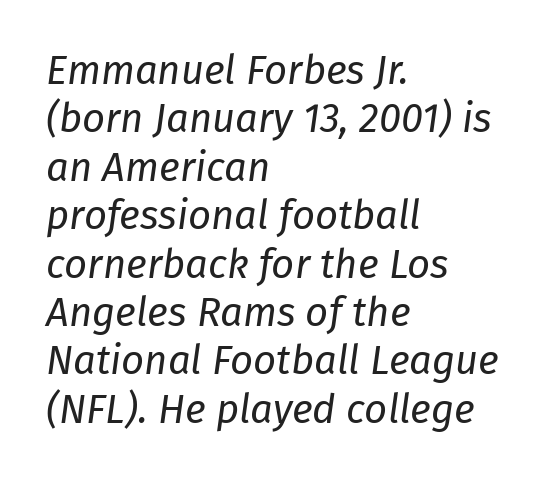
The image shows 40 px regular-weight type, italic (leaning right); set left-aligned, line spacing 1.21x, normal letter spacing, not underlined; low stroke contrast and a medium x-height.
